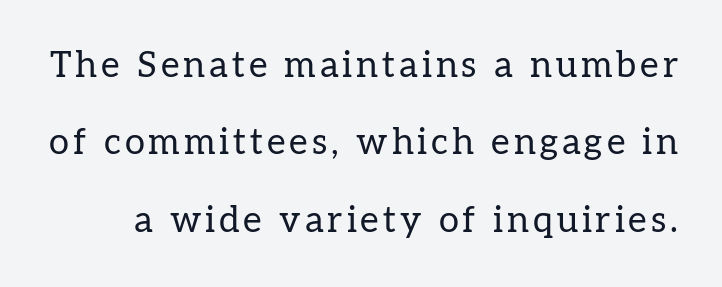
Note the varied advance widths — an 'i' is clearly narrower than an 'm'. No italicization has been applied; the sample stays upright. The vertical gap from one line to the next is large. Examine the stroke ends and you'll spot serifs. Think standard paragraph weight, or any step lighter than that.
